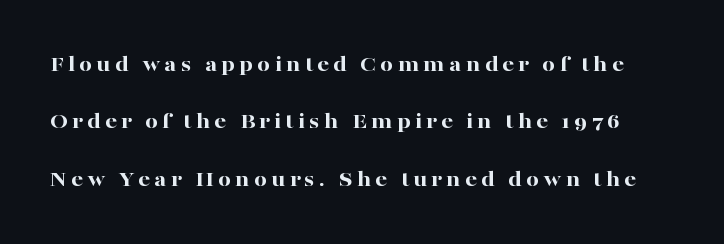
Q: Is the text bold? A: Yes.
Q: Is the text italic (slanted)? A: No, it is upright.
Q: Is the text underlined? A: No.
Q: Is the spacing between lines tight, normal or loose? A: Loose.
